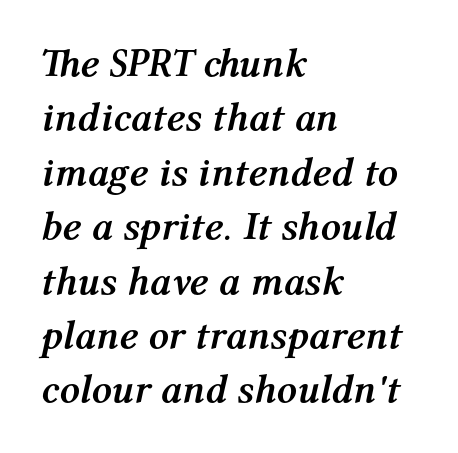
The letters advance in unequal steps, a hallmark of proportional type. The block of text has a typical density, with ordinary space between rows. Between one letter and the next there's only the usual sliver of space. These lines carry a lot of weight — the face is fully bold. Leftover space on each line is placed entirely after the last word. A clean baseline with only descenders dipping below it.
